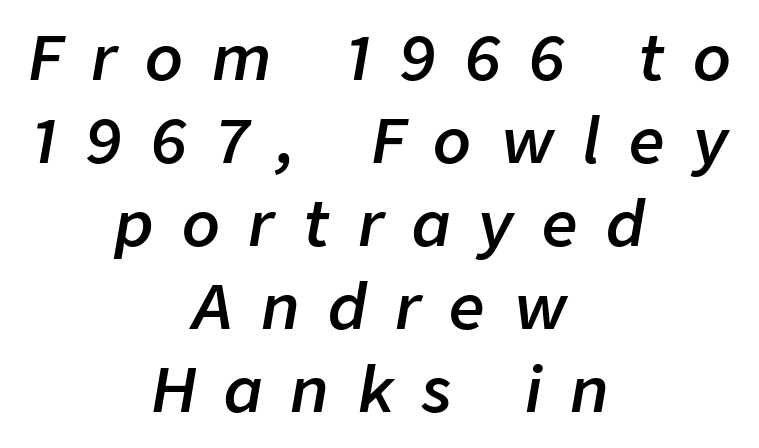
Both edges are ragged and mirror each other, which tells us the setting is centered. The letters are semibold — heavier than regular but short of a full bold. Look at the tracking — it's clearly loosened, letters drifting apart. A typesetter would call this proportional, since set widths differ per character. Slant detected: the letters are inclined. Leading: standard.
